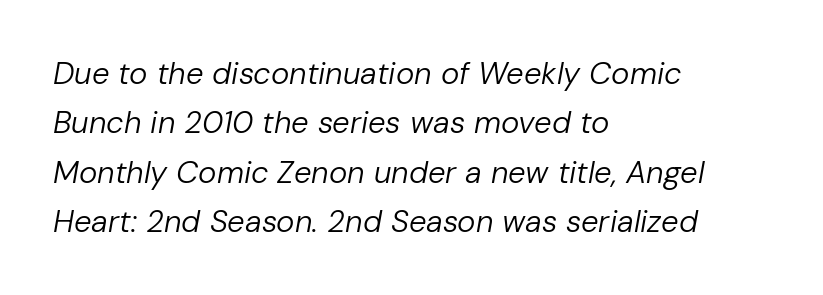
{"italic": "yes", "lean": "right", "slant_degrees": 10, "bold": "no", "weight": "regular", "width": "normal", "stroke_contrast": "low", "x_height": "medium", "monospaced": "no", "underline": "no", "align": "left", "line_spacing": "normal", "line_spacing_ratio": 1.59, "letter_spacing": "normal", "letter_spacing_em": 0.0, "glyph_px": 31}
